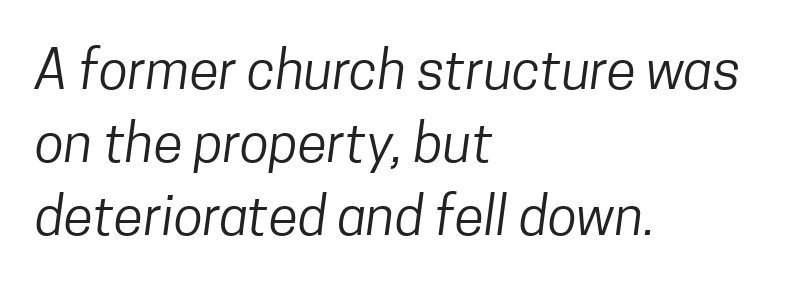
Rule under the text: the space is simply empty. The line-height multiplier appears to be the usual default. Alignment: flush left. You can tell from the bare stems that sans-serif type was used.
